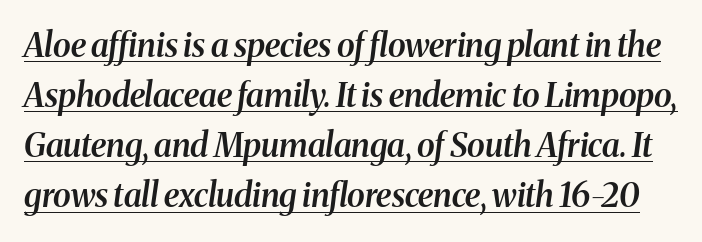
{"serif": "yes", "italic": "yes", "lean": "right", "slant_degrees": 8, "bold": "semi", "weight": "semibold", "width": "normal", "stroke_contrast": "medium", "x_height": "medium", "monospaced": "no", "underline": "yes", "line_spacing": "normal", "line_spacing_ratio": 1.52, "letter_spacing": "normal", "letter_spacing_em": 0.0, "glyph_px": 33}
